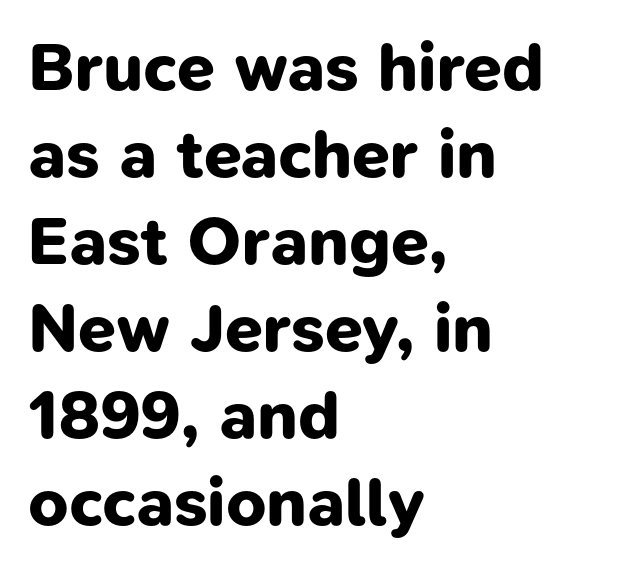
The image shows 68 px bold sans-serif type; set left-aligned, normal line spacing (1.28x), normal letter spacing, not underlined; low stroke contrast and a medium x-height.
